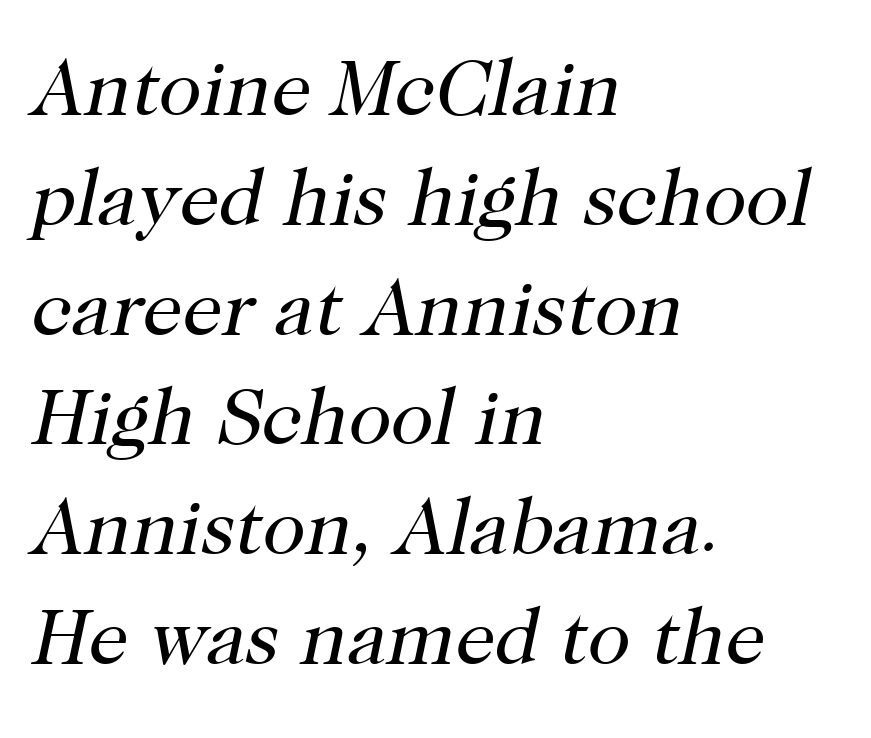
{"serif": "yes", "italic": "yes", "lean": "right", "slant_degrees": 12, "bold": "no", "weight": "regular", "width": "normal", "stroke_contrast": "high", "x_height": "medium", "monospaced": "no", "underline": "no", "align": "left", "line_spacing": "normal", "line_spacing_ratio": 1.39, "letter_spacing": "normal", "letter_spacing_em": 0.0, "glyph_px": 79}
